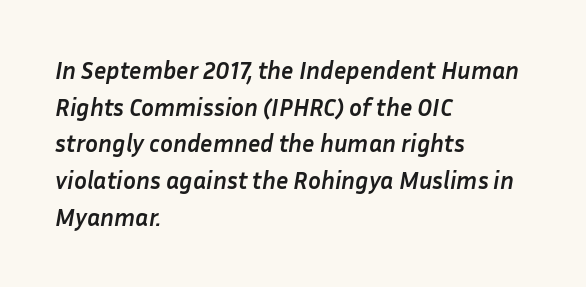
Slanted lettering throughout. The rendering anchors every line to the left-hand side. Letter spacing: default. One glance says typical: line gaps are just what's usual. The font is running at its bold setting. The space directly below the letters is spotless.
